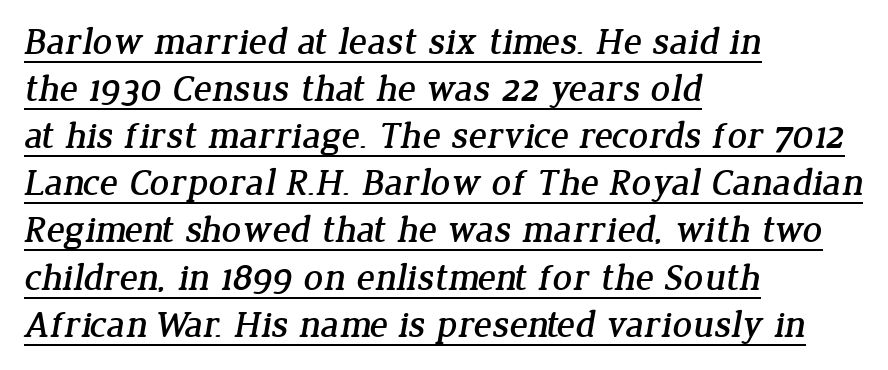
{"serif": "yes", "width": "normal", "stroke_contrast": "low", "x_height": "medium", "monospaced": "no", "underline": "yes", "align": "left", "line_spacing_ratio": 1.24, "letter_spacing": "normal", "letter_spacing_em": 0.0, "glyph_px": 38}
